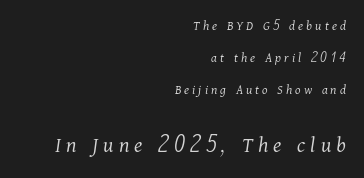
Words appear elongated and porous because spacing is wide. A light-to-regular cut is what we see here. Leading: increased. Horizontal alignment here is rightward, an uncommon choice for prose. Block two is the big one; block one sits smaller above it. Yep, that's italic — everything's leaning.
